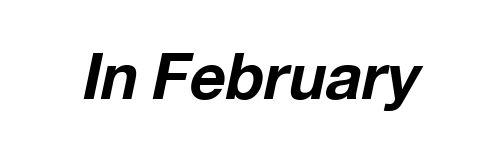
Note the varied advance widths — an 'i' is clearly narrower than an 'm'. Typesetter's note: full bold, strokes at maximum text heaviness. Descenders hang freely into open space. Characters follow at the spacing the type designer built in.
